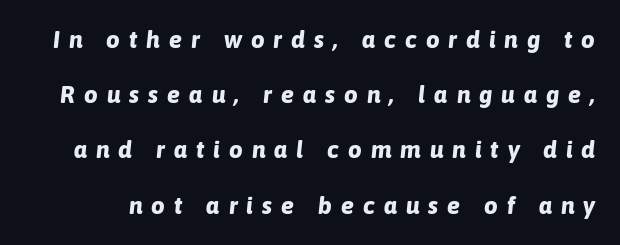
{"italic": "yes", "lean": "right", "slant_degrees": 6, "bold": "yes", "underline": "no", "line_spacing": "loose", "line_spacing_ratio": 2.3, "letter_spacing": "wide", "letter_spacing_em": 0.38, "glyph_px": 24}
